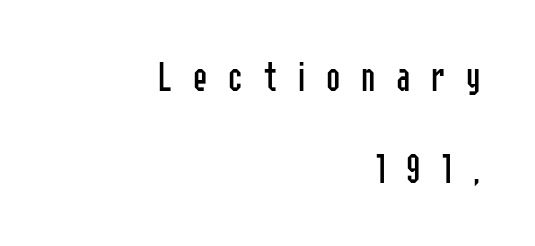
Quick note: not italic, upright. What kind of face is this? One without serifs — a sans. Varying glyph widths throughout — classic text-font behaviour. If you measured baseline to baseline, you'd find a long distance.
